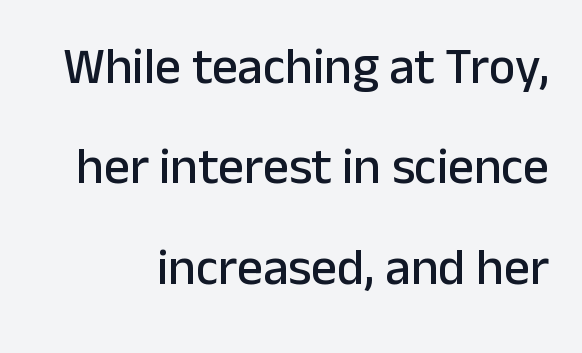
The image shows 51 px sans-serif type, upright; set right-aligned, loose line spacing (1.97x), normal letter spacing, not underlined; low stroke contrast and a medium x-height.
